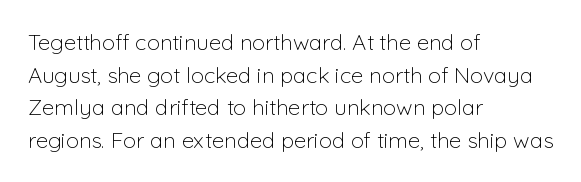
Q: Is the text bold? A: No.
Q: Is the text italic (slanted)? A: No, it is upright.
Q: Is the text underlined? A: No.
Q: How is the paragraph aligned? A: Left-aligned.
Q: Is the spacing between letters normal or unusually wide? A: Normal.
Q: Is the spacing between lines tight, normal or loose? A: Normal.
